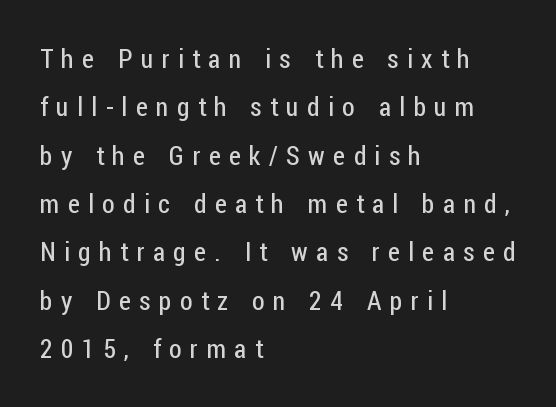
Nothing heavy about these letters — not bold at all. Posture: straight, roman, zero tilt. This rendering features lettering with no underline. A student would call this left alignment; a typographer would say flush left, rag right. Students, note that the glyphs here are deliberately spaced far apart.
